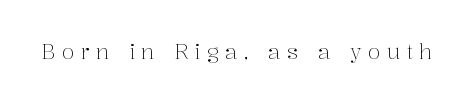
{"italic": "no", "bold": "no", "underline": "no", "letter_spacing": "wide", "letter_spacing_em": 0.3, "glyph_px": 21}
